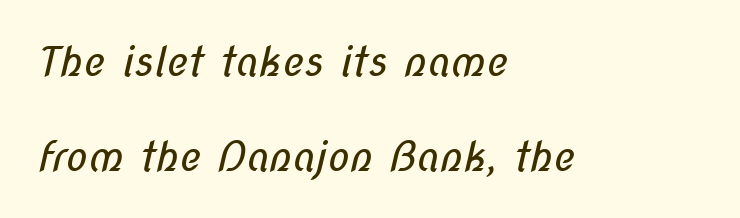
Q: Is the text bold? A: No.
Q: Is the typeface a serif or a sans-serif typeface? A: Sans-serif.
Q: Is the text underlined? A: No.
Q: How is the paragraph aligned? A: Left-aligned.
Q: Is the spacing between letters normal or unusually wide? A: Normal.
Q: Is the spacing between lines tight, normal or loose? A: Loose.
Q: Width (condensed, normal, or wide)? A: Condensed.
Q: Stroke contrast? A: Low.
Q: x-height? A: Medium.
Q: Monospaced? A: No.
